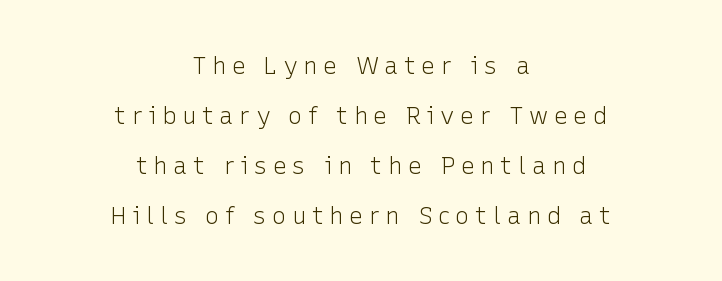
A great deal of white space separates one row of letters from the next. How are the letters spaced? Widely, with obvious added tracking. The passage shown is not underscored anywhere. Compared with a typical body face, this is equally light or lighter still. Short and long lines alike share a common midpoint. If you drew a line through each stem, it would be perfectly vertical.
